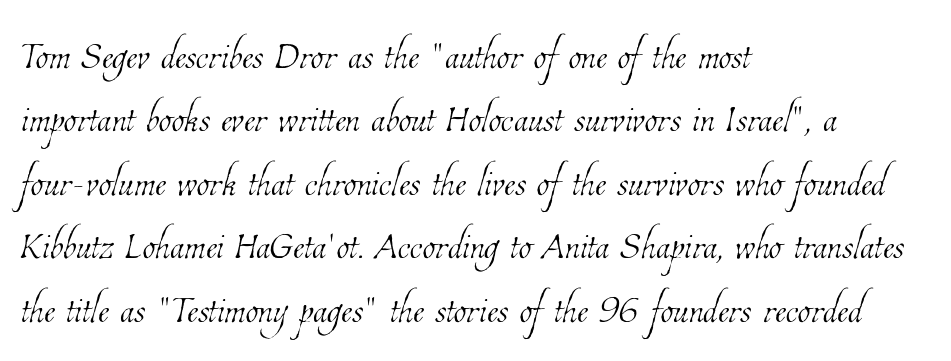
The image shows 52 px thin, condensed type; set left-aligned, line spacing 1.22x, normal letter spacing, not underlined; low stroke contrast and a medium x-height.
